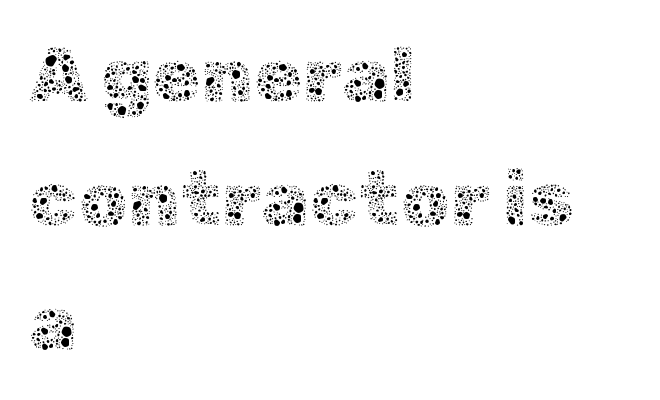
{"italic": "no", "bold": "no", "weight": "thin", "width": "normal", "x_height": "medium", "monospaced": "no", "underline": "no", "align": "left", "line_spacing": "normal", "line_spacing_ratio": 1.59, "letter_spacing": "normal", "letter_spacing_em": 0.0, "glyph_px": 78}
